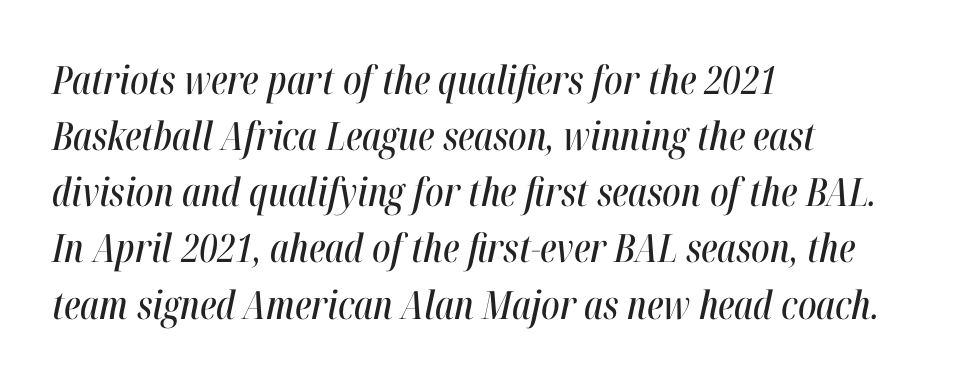
The image shows 39 px condensed type, italic (leaning right); set left-aligned, normal line spacing (1.44x), normal letter spacing, not underlined; high stroke contrast and a medium x-height.
